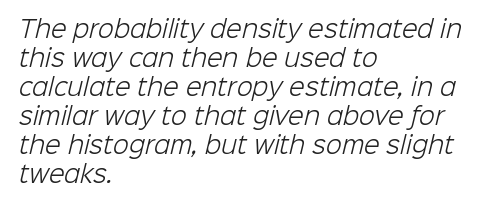
Lines of text with bare space underneath. Stems and bowls with no extra thickness — not bold. The rendering keeps characters at their native spacing. In terms of leading, this rendering sits right in the middle.
